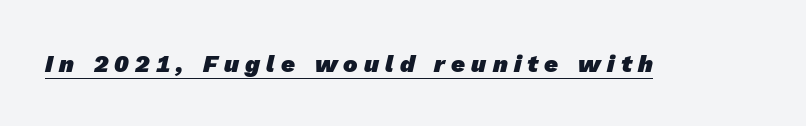
Q: Is the text bold? A: Yes.
Q: Is the text underlined? A: Yes.
Q: Is the spacing between letters normal or unusually wide? A: Unusually wide.
